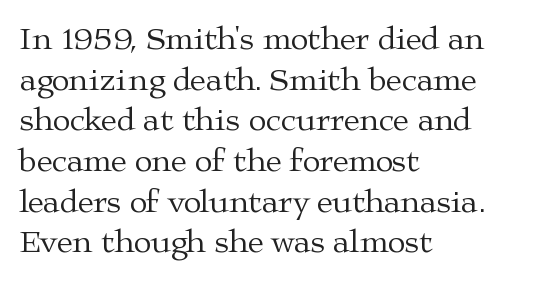
Look at the tracking — it's just the regular setting, nothing added. Which margin do the lines hug? The left one — the right edge is uneven. These lines are composed in type with serifs. Unmarked baselines from the first word to the last. No extra ink here — the face is not bold. Successive baselines arrive at the customary interval.
